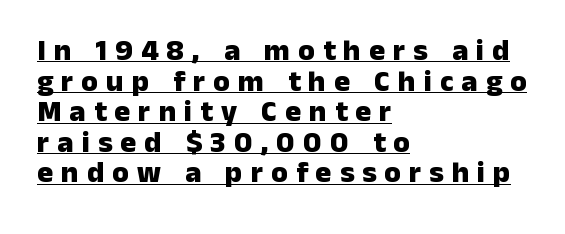
Q: Is the text bold? A: Yes.
Q: Is the text italic (slanted)? A: No, it is upright.
Q: Is the typeface a serif or a sans-serif typeface? A: Sans-serif.
Q: Is the text underlined? A: Yes.
Q: How is the paragraph aligned? A: Left-aligned.
Q: Is the spacing between letters normal or unusually wide? A: Unusually wide.
Q: Is the spacing between lines tight, normal or loose? A: Tight.
Q: Width (condensed, normal, or wide)? A: Normal.
Q: Stroke contrast? A: Low.
Q: x-height? A: Medium.
Q: Monospaced? A: No.
